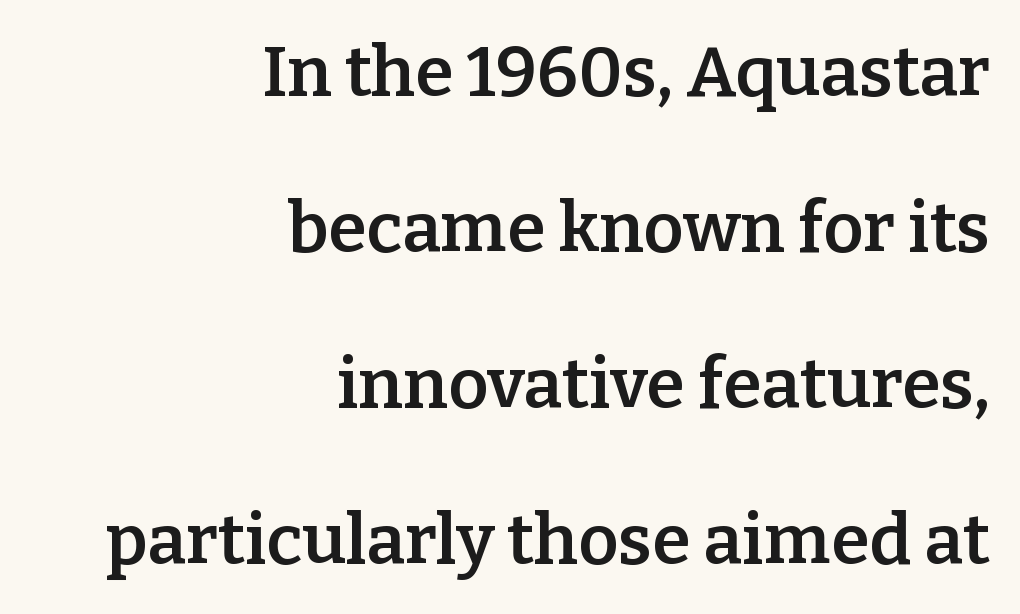
{"serif": "yes", "italic": "no", "bold": "semi", "weight": "semibold", "width": "normal", "stroke_contrast": "low", "x_height": "medium", "monospaced": "no", "underline": "no", "align": "right", "line_spacing": "loose", "line_spacing_ratio": 2.23, "letter_spacing": "normal", "letter_spacing_em": 0.0, "glyph_px": 70}
